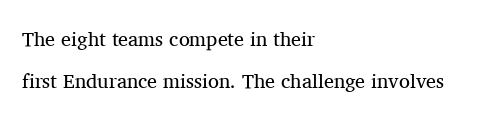
{"italic": "no", "bold": "no", "underline": "no", "align": "left", "line_spacing": "loose", "line_spacing_ratio": 2.11, "letter_spacing": "normal", "letter_spacing_em": 0.0, "glyph_px": 20}
